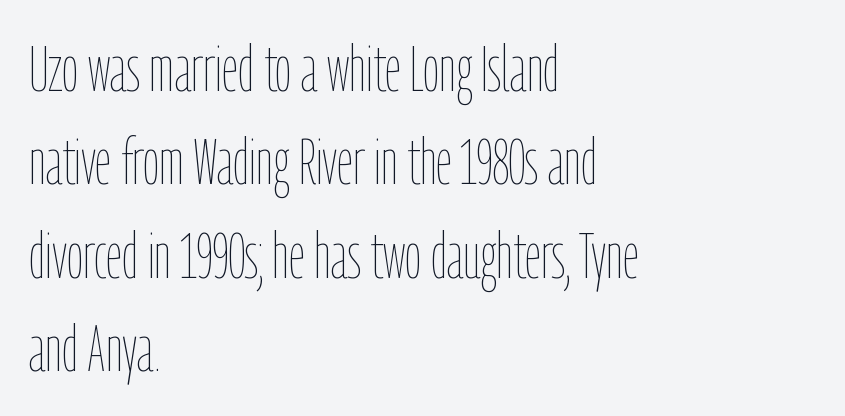
{"italic": "no", "bold": "no", "weight": "thin", "width": "condensed", "stroke_contrast": "low", "x_height": "medium", "monospaced": "no", "underline": "no", "align": "left", "line_spacing": "normal", "line_spacing_ratio": 1.46, "letter_spacing": "normal", "letter_spacing_em": 0.0, "glyph_px": 64}
